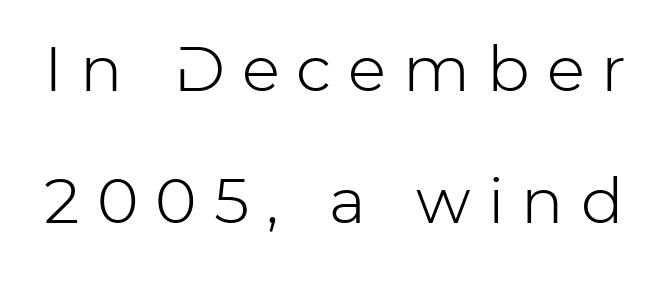
The image shows 63 px light sans-serif type, upright; set loose line spacing (2.1x), unusually wide letter spacing (+0.27 em), not underlined; low stroke contrast and a medium x-height.
